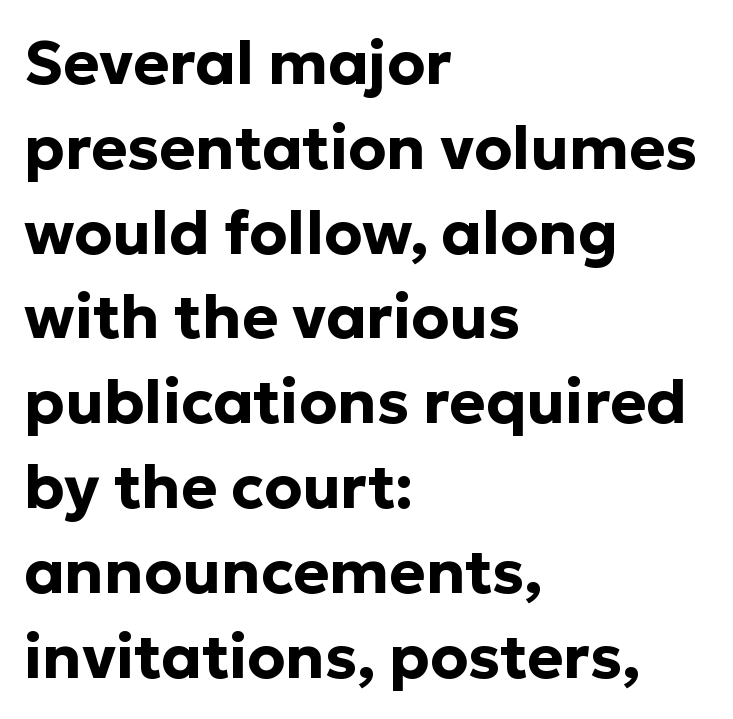
{"serif": "no", "italic": "no", "bold": "yes", "weight": "bold", "width": "normal", "stroke_contrast": "low", "x_height": "medium", "monospaced": "no", "underline": "no", "align": "left", "line_spacing": "normal", "line_spacing_ratio": 1.39, "letter_spacing": "normal", "letter_spacing_em": 0.0, "glyph_px": 61}
